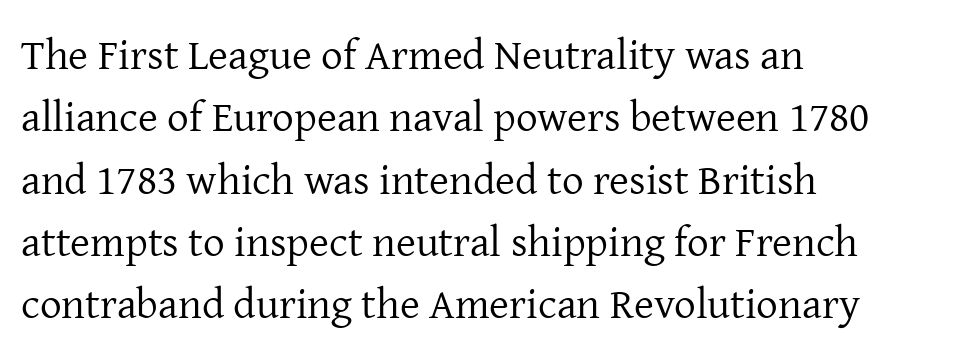
{"serif": "yes", "italic": "no", "bold": "no", "weight": "regular", "width": "normal", "stroke_contrast": "low", "x_height": "medium", "monospaced": "no", "underline": "no", "align": "left", "line_spacing": "normal", "line_spacing_ratio": 1.45, "letter_spacing": "normal", "letter_spacing_em": 0.0, "glyph_px": 43}
